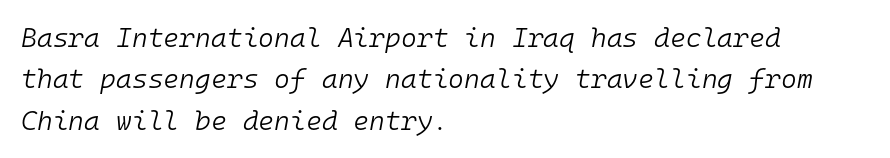
The face used here has a pronounced slope to its letters. The vertical gap from one line to the next is medium. The gaps between neighbouring characters are ordinary and unremarkable. No extra ink here — the face is not bold. Plain, unruled lines of type. Is the block centered? No — it sits flush against the left margin.
